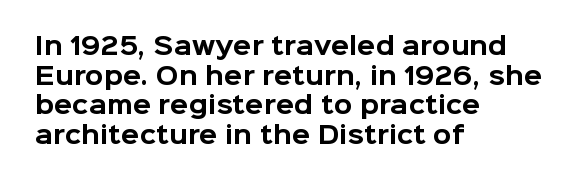
Nobody drew a line under any word here. The lettering stays uniformly vertical, giving the passage a roman look. Each word holds together tightly as a unit, with standard inter-letter gaps. A student would call this left alignment; a typographer would say flush left, rag right. Typographic density is high because the face is bold.
